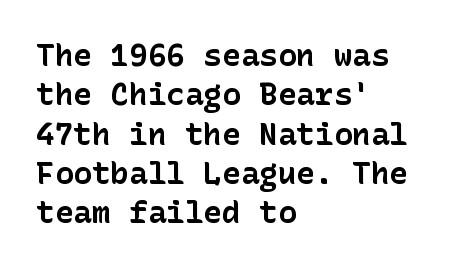
The image shows 31 px bold sans-serif type, upright; set left-aligned, normal line spacing (1.27x), normal letter spacing, not underlined; low stroke contrast and a medium x-height.
